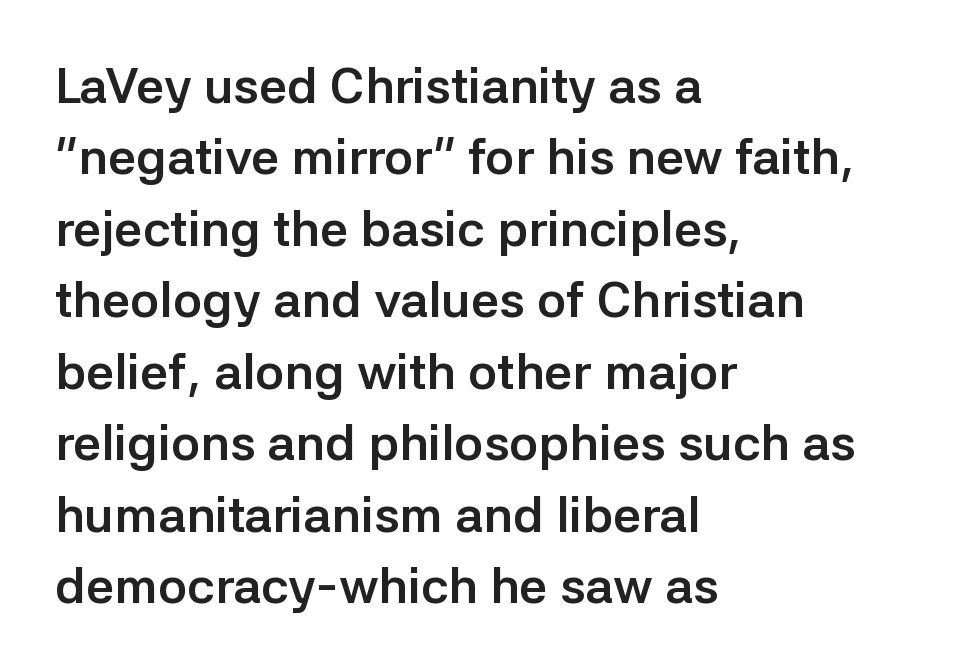
{"serif": "no", "italic": "no", "bold": "yes", "weight": "semibold", "width": "normal", "stroke_contrast": "low", "x_height": "medium", "monospaced": "no", "underline": "no", "align": "left", "line_spacing": "normal", "line_spacing_ratio": 1.43, "letter_spacing": "normal", "letter_spacing_em": 0.0, "glyph_px": 50}
